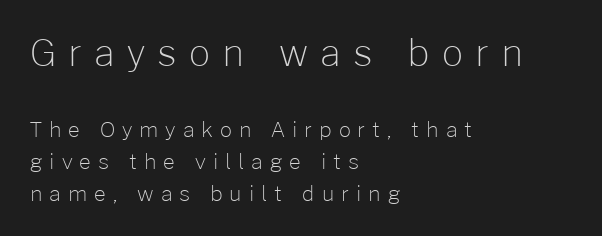
{"serif": "no", "italic": "no", "bold": "no", "weight": "light", "width": "normal", "stroke_contrast": "low", "x_height": "medium", "monospaced": "no", "underline": "no", "align": "left", "line_spacing": "normal", "line_spacing_ratio": 1.53, "letter_spacing": "wide", "letter_spacing_em": 0.33, "larger_block": "first", "size_ratio": 1.76, "glyph_px": 37}
